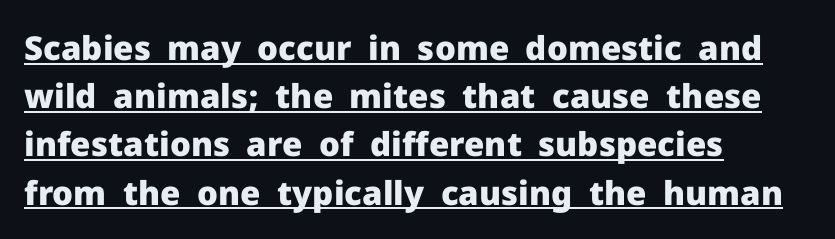
Q: Is the text bold? A: Yes.
Q: Is the text italic (slanted)? A: No, it is upright.
Q: Is the typeface a serif or a sans-serif typeface? A: Sans-serif.
Q: Is the text underlined? A: Yes.
Q: How is the paragraph aligned? A: Left-aligned.
Q: Is the spacing between letters normal or unusually wide? A: Normal.
Q: Is the spacing between lines tight, normal or loose? A: Normal.
Q: Width (condensed, normal, or wide)? A: Normal.
Q: Stroke contrast? A: Low.
Q: x-height? A: Medium.
Q: Monospaced? A: No.
